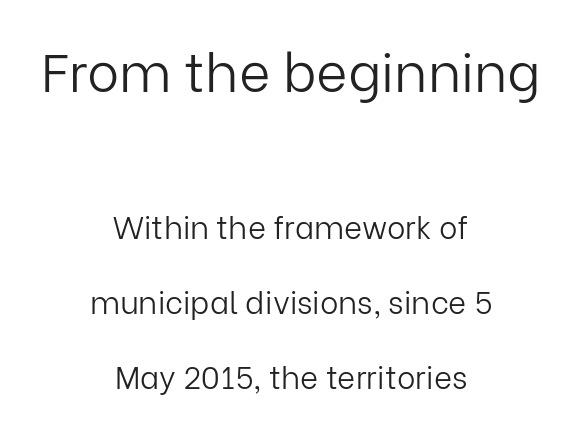
The rendering uses natural spacing where letterforms have individual widths. The gaps between neighbouring characters are ordinary and unremarkable. Baseline-to-baseline distance is far greater than the letter height. The strokes are not fattened; the text isn't bold.
